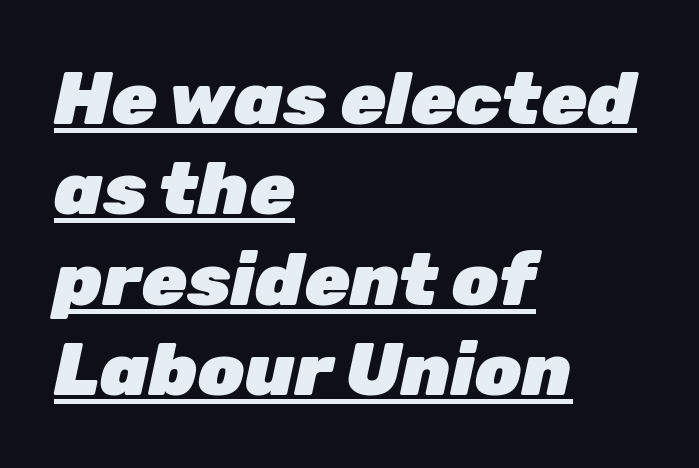
Q: Is the text bold? A: Yes.
Q: Is the text italic (slanted)? A: Yes, it leans right by about 12 degrees.
Q: Is the text underlined? A: Yes.
Q: How is the paragraph aligned? A: Left-aligned.
Q: Is the spacing between letters normal or unusually wide? A: Normal.
Q: Width (condensed, normal, or wide)? A: Normal.
Q: Stroke contrast? A: Low.
Q: x-height? A: Medium.
Q: Monospaced? A: No.
